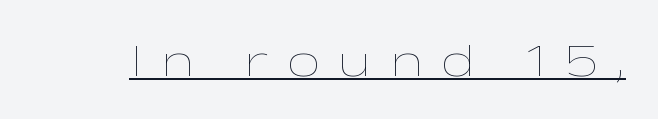
The image shows 47 px thin, wide type, upright; set unusually wide letter spacing (+0.4 em), underlined; low stroke contrast and a medium x-height.
